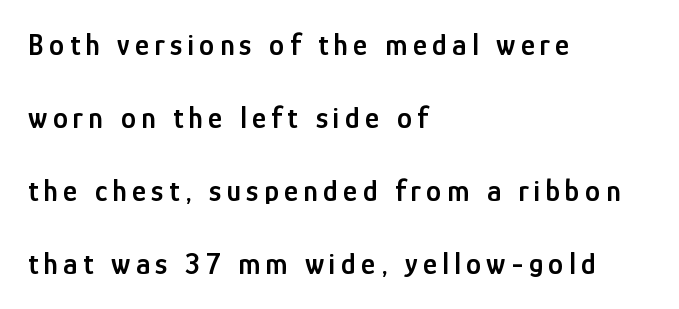
{"serif": "no", "italic": "no", "bold": "semi", "weight": "semibold", "width": "condensed", "stroke_contrast": "low", "x_height": "medium", "monospaced": "no", "underline": "no", "align": "left", "line_spacing": "loose", "line_spacing_ratio": 2.43, "glyph_px": 30}
